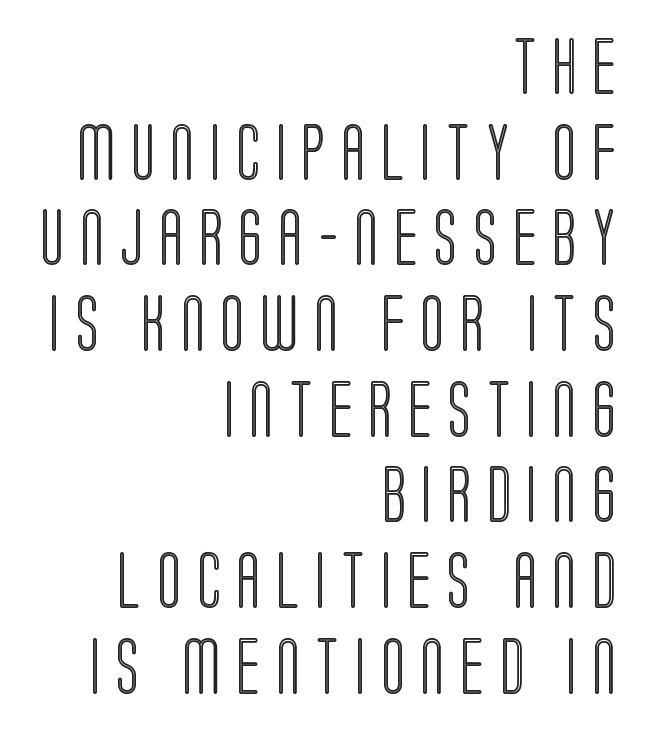
This sample keeps an unexceptional amount of space between lines. Nobody drew a line under any word here. Posture: vertical. Character widths vary here, with narrow letters taking less room than wide ones. How are the letters spaced? Widely, with obvious added tracking. The rendering anchors every line to the right-hand side.
